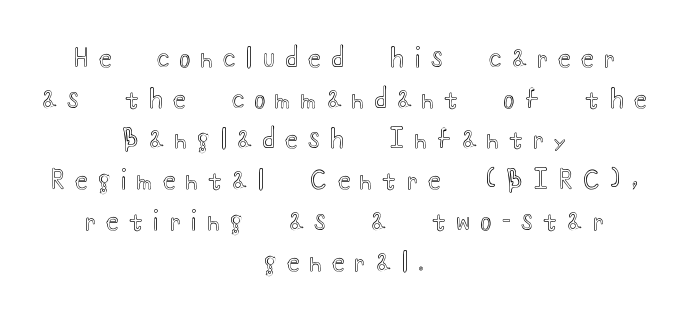
The image shows 25 px text type, upright; set centered, normal line spacing (1.63x), unusually wide letter spacing (+0.43 em), not underlined.
